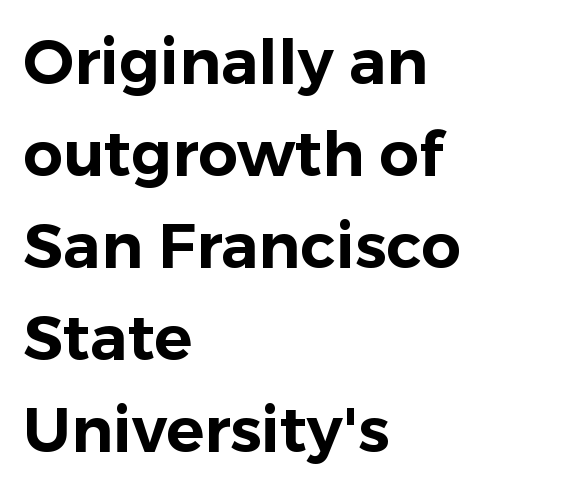
{"serif": "no", "italic": "no", "width": "normal", "stroke_contrast": "low", "x_height": "medium", "monospaced": "no", "underline": "no", "align": "left", "line_spacing": "normal", "line_spacing_ratio": 1.46, "letter_spacing": "normal", "letter_spacing_em": 0.0, "glyph_px": 63}
